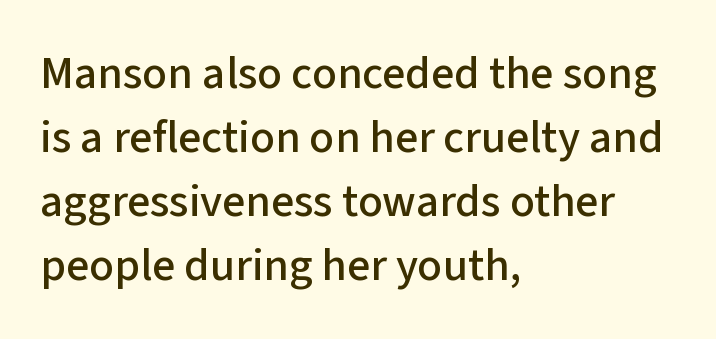
The image shows 46 px sans-serif type, upright; set left-aligned, normal line spacing (1.39x), normal letter spacing, not underlined; low stroke contrast and a medium x-height.
